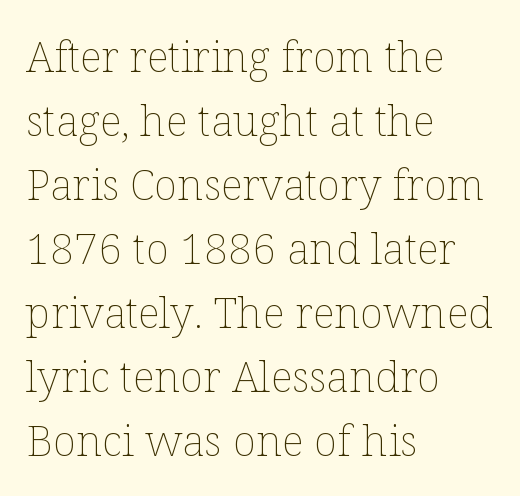
Q: Is the text bold? A: No.
Q: Is the text italic (slanted)? A: No, it is upright.
Q: Is the text underlined? A: No.
Q: How is the paragraph aligned? A: Left-aligned.
Q: Is the spacing between letters normal or unusually wide? A: Normal.
Q: Is the spacing between lines tight, normal or loose? A: Normal.
Q: Width (condensed, normal, or wide)? A: Normal.
Q: Stroke contrast? A: Low.
Q: x-height? A: Medium.
Q: Monospaced? A: No.
